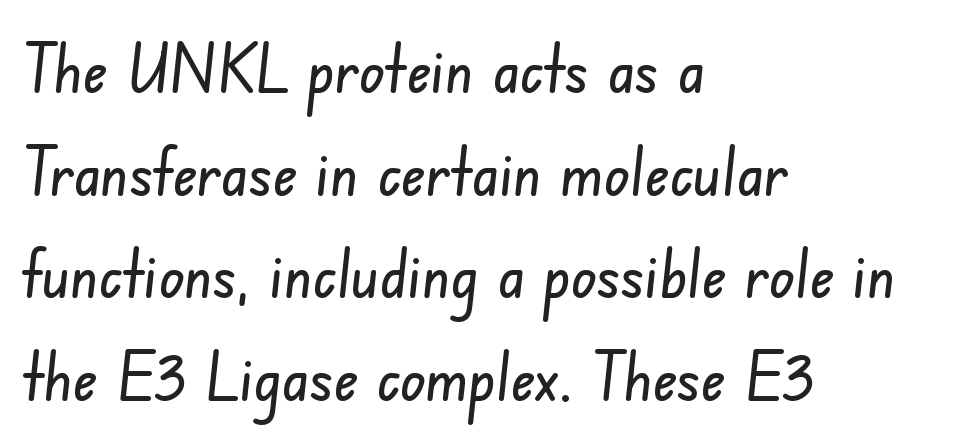
Q: Is the typeface a serif or a sans-serif typeface? A: Sans-serif.
Q: Is the text underlined? A: No.
Q: How is the paragraph aligned? A: Left-aligned.
Q: Is the spacing between letters normal or unusually wide? A: Normal.
Q: Is the spacing between lines tight, normal or loose? A: Normal.
Q: Width (condensed, normal, or wide)? A: Condensed.
Q: Stroke contrast? A: Low.
Q: x-height? A: Small.
Q: Monospaced? A: No.
